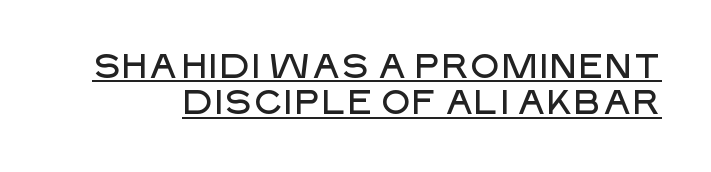
The lettering is marked with a stroke running underneath it. Does the lettering tilt? It doesn't — this is upright. Looks like regular typesetting: each glyph gets only the width it needs. Each word holds together tightly as a unit, with standard inter-letter gaps. The designer dialed line spacing down below the default. What kind of face is this? One without serifs — a sans.
